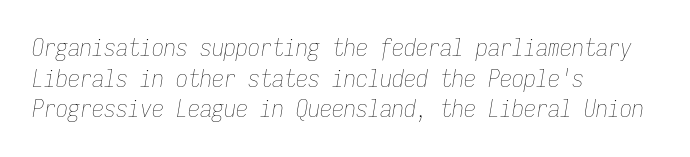
Q: Is the text bold? A: No.
Q: Is the text italic (slanted)? A: Yes, it leans right by about 9 degrees.
Q: Is the text underlined? A: No.
Q: How is the paragraph aligned? A: Left-aligned.
Q: Is the spacing between letters normal or unusually wide? A: Normal.
Q: Is the spacing between lines tight, normal or loose? A: Normal.
